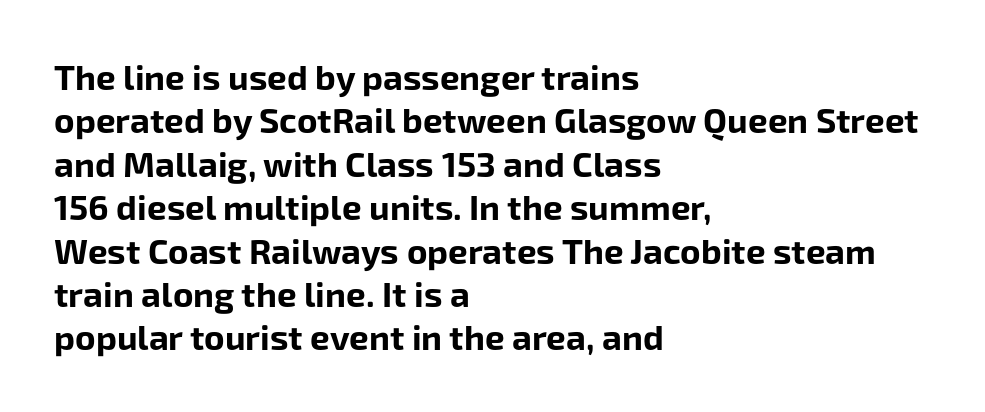
The image shows 35 px bold sans-serif type, upright; set left-aligned, line spacing 1.24x, normal letter spacing, not underlined; low stroke contrast and a medium x-height.
